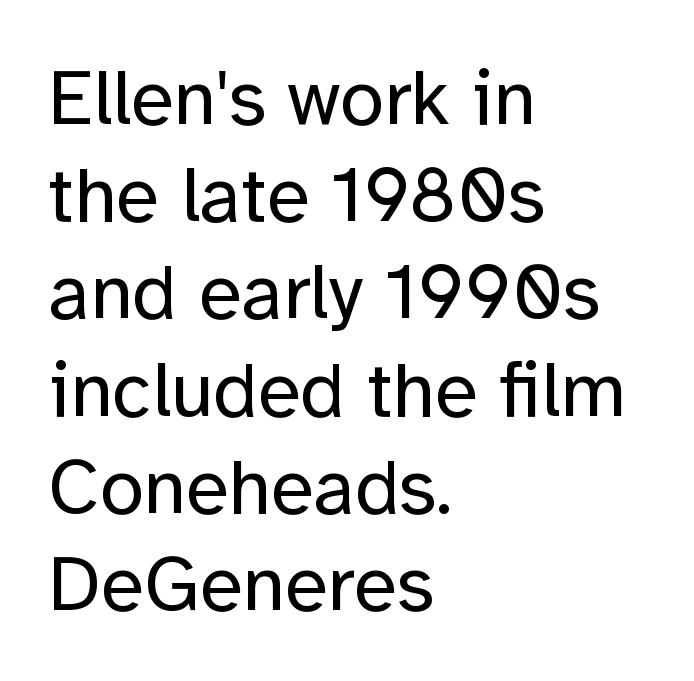
Q: Is the text bold? A: No.
Q: Is the text italic (slanted)? A: No, it is upright.
Q: Is the typeface a serif or a sans-serif typeface? A: Sans-serif.
Q: Is the text underlined? A: No.
Q: How is the paragraph aligned? A: Left-aligned.
Q: Is the spacing between letters normal or unusually wide? A: Normal.
Q: Width (condensed, normal, or wide)? A: Normal.
Q: Stroke contrast? A: Low.
Q: x-height? A: Medium.
Q: Monospaced? A: No.
